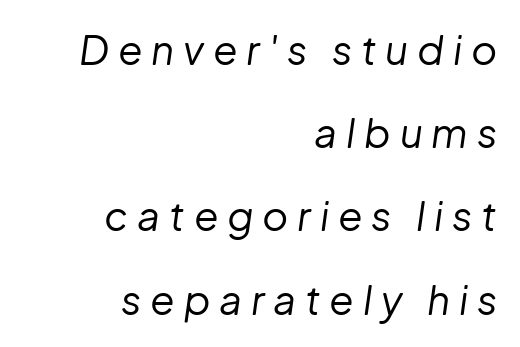
The image shows 40 px regular-weight type, italic (leaning right); set right-aligned, loose line spacing (2.08x), unusually wide letter spacing (+0.22 em), not underlined; low stroke contrast and a medium x-height.
